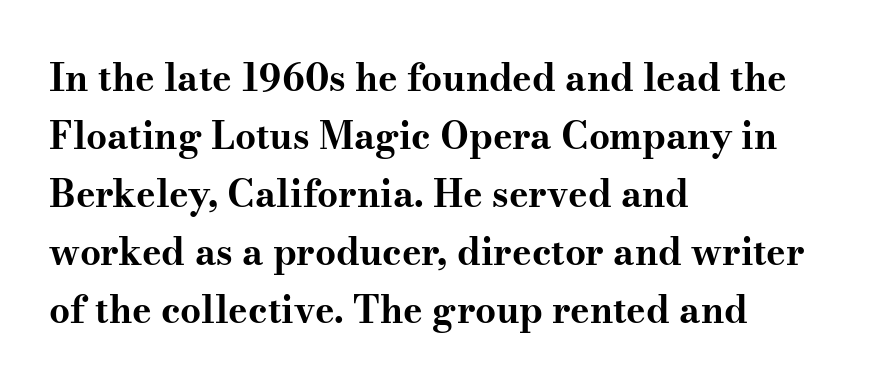
Q: Is the text bold? A: Yes.
Q: Is the text italic (slanted)? A: No, it is upright.
Q: Is the typeface a serif or a sans-serif typeface? A: Serif.
Q: Is the text underlined? A: No.
Q: How is the paragraph aligned? A: Left-aligned.
Q: Is the spacing between letters normal or unusually wide? A: Normal.
Q: Is the spacing between lines tight, normal or loose? A: Normal.
Q: Width (condensed, normal, or wide)? A: Wide.
Q: Stroke contrast? A: Medium.
Q: x-height? A: Small.
Q: Monospaced? A: No.
